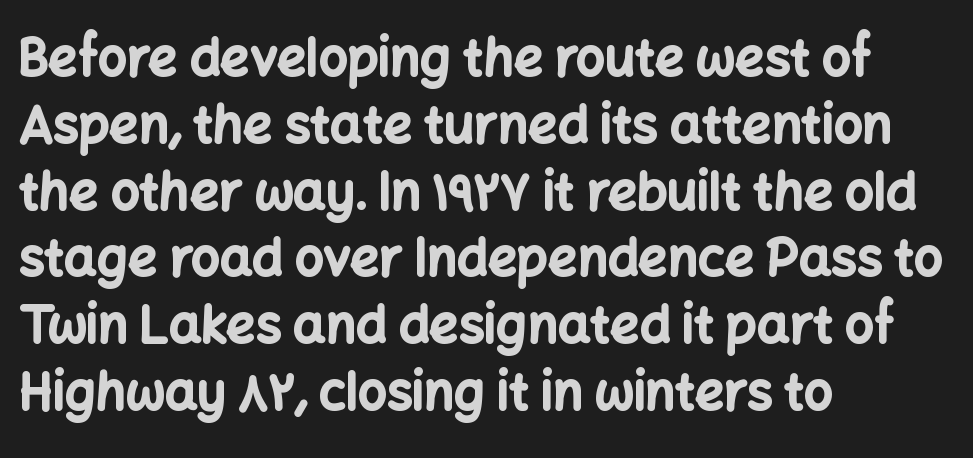
{"serif": "no", "italic": "no", "bold": "yes", "weight": "bold", "width": "normal", "stroke_contrast": "low", "x_height": "medium", "monospaced": "no", "underline": "no", "align": "left", "line_spacing": "normal", "line_spacing_ratio": 1.31, "letter_spacing": "normal", "letter_spacing_em": 0.0, "glyph_px": 51}
